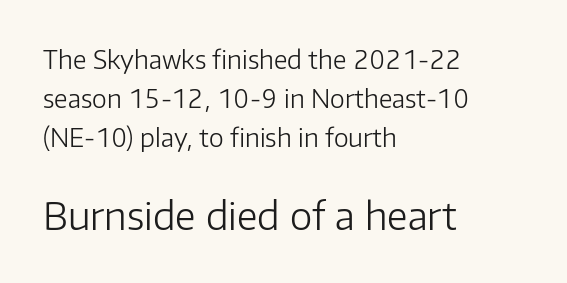
{"serif": "no", "italic": "no", "bold": "no", "weight": "light", "width": "normal", "stroke_contrast": "low", "x_height": "medium", "monospaced": "no", "underline": "no", "align": "left", "line_spacing": "normal", "line_spacing_ratio": 1.56, "letter_spacing": "normal", "letter_spacing_em": 0.0, "larger_block": "second", "size_ratio": 1.52, "glyph_px": 38}
